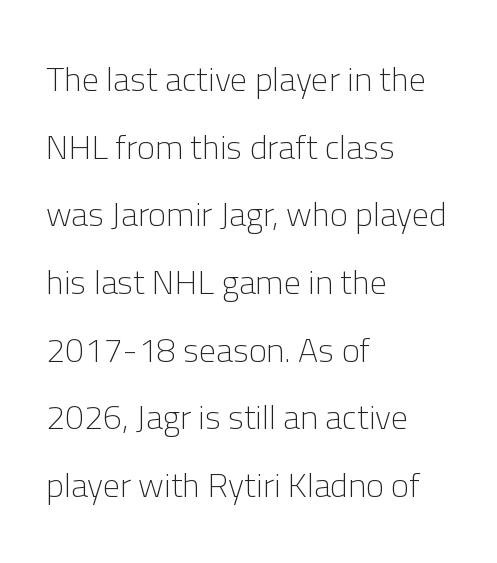
{"serif": "no", "italic": "no", "bold": "no", "weight": "light", "width": "normal", "stroke_contrast": "low", "x_height": "medium", "monospaced": "no", "underline": "no", "align": "left", "line_spacing": "loose", "line_spacing_ratio": 1.99, "letter_spacing": "normal", "letter_spacing_em": 0.0, "glyph_px": 34}
